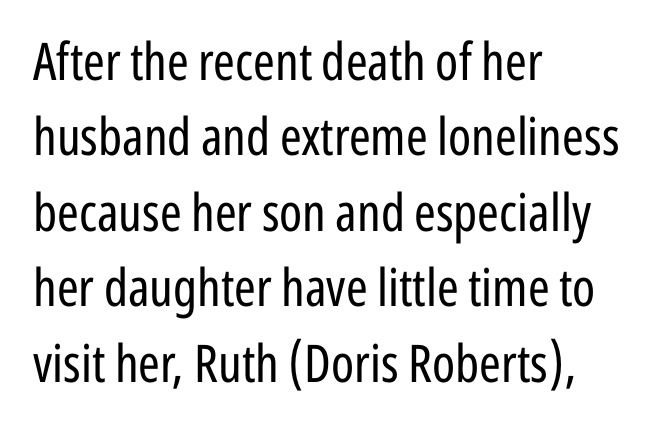
Q: Is the text bold? A: No.
Q: Is the text italic (slanted)? A: No, it is upright.
Q: Is the typeface a serif or a sans-serif typeface? A: Sans-serif.
Q: Is the text underlined? A: No.
Q: How is the paragraph aligned? A: Left-aligned.
Q: Is the spacing between letters normal or unusually wide? A: Normal.
Q: Is the spacing between lines tight, normal or loose? A: Normal.
Q: Width (condensed, normal, or wide)? A: Condensed.
Q: Stroke contrast? A: Low.
Q: x-height? A: Medium.
Q: Monospaced? A: No.
